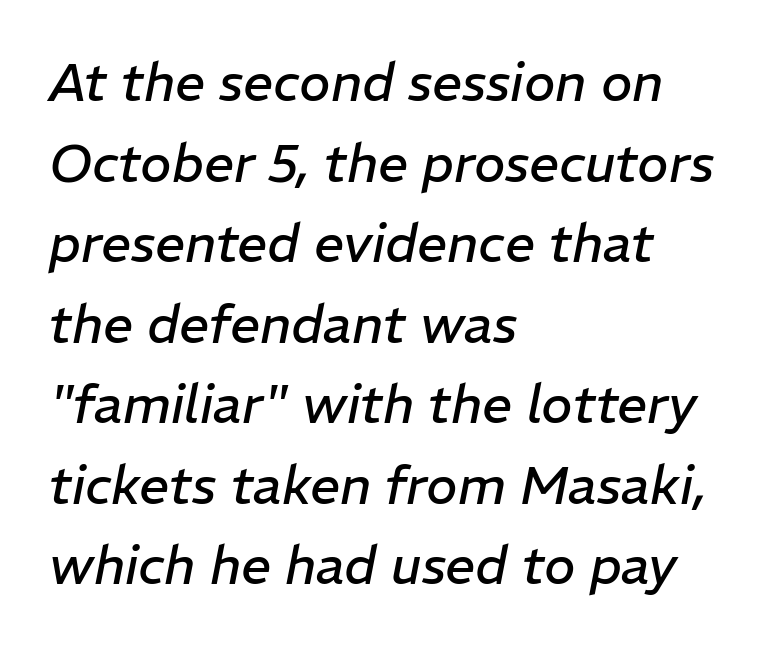
The type is set solid horizontally, with unmodified tracking. The compositor pushed each line to the left boundary. Notice how the stems are inclined rather than vertical — that's the hallmark of italics. The baseline area is clear. This block has exactly the height ordinary leading produces.
